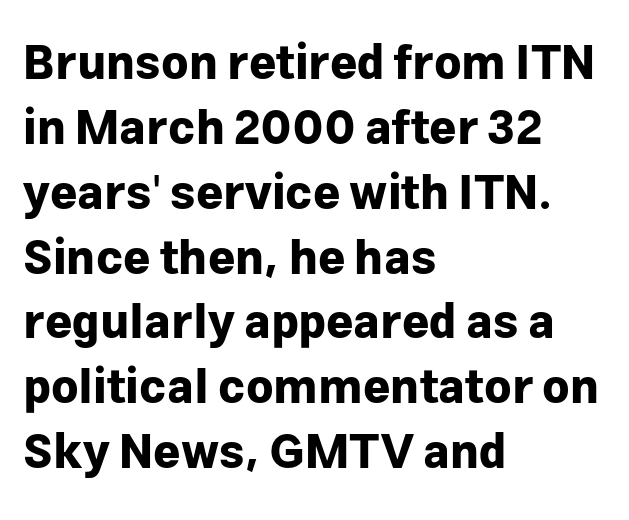
The image shows 47 px bold sans-serif type, upright; set left-aligned, normal line spacing (1.38x), normal letter spacing, not underlined; low stroke contrast and a medium x-height.
